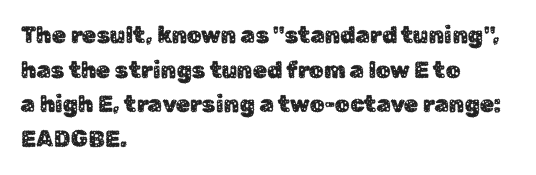
Students, observe: this is what conventionally led text looks like. Has an underline been added? It has not. Words appear dense and cohesive because spacing is normal. If you drew a ruler down the left edge, every line would touch it.
